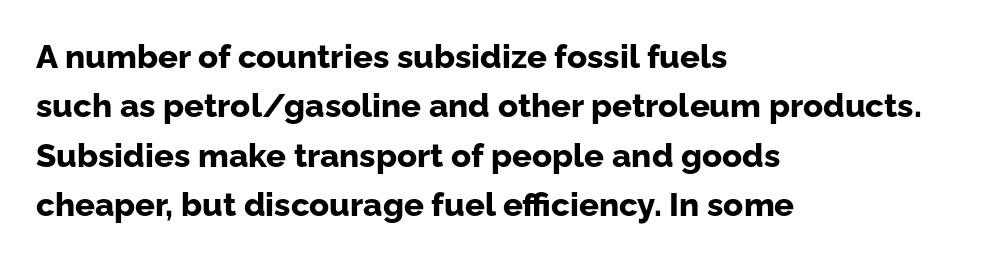
The lettering stays uniformly vertical, giving the passage a roman look. The type is set solid horizontally, with unmodified tracking. This sample has the flowing, uneven cadence of proportional lettering. These lines are set flush left with a ragged right edge. Honestly, there is no underline to notice here at all.
